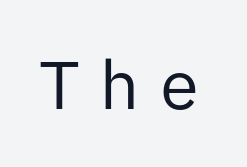
The image shows 68 px regular-weight sans-serif type, upright, monospaced; set unusually wide letter spacing (+0.28 em), not underlined; low stroke contrast and a medium x-height.
